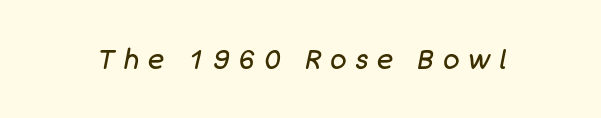
Q: Is the text bold? A: No.
Q: Is the text italic (slanted)? A: Yes, it leans right by about 11 degrees.
Q: Is the text underlined? A: No.
Q: Is the spacing between letters normal or unusually wide? A: Unusually wide.
